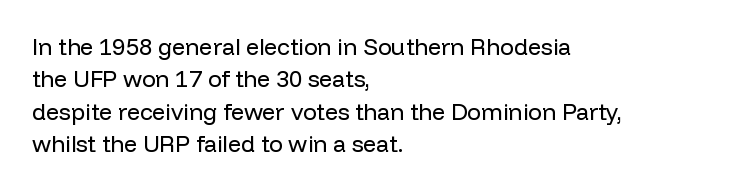
The image shows 23 px text type, upright; set left-aligned, normal line spacing (1.41x), normal letter spacing, not underlined.
